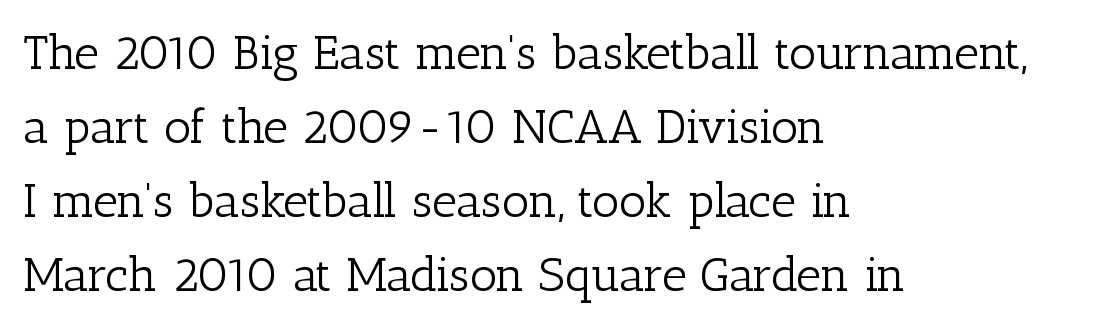
{"serif": "yes", "italic": "no", "bold": "no", "weight": "light", "width": "normal", "stroke_contrast": "low", "x_height": "medium", "monospaced": "no", "underline": "no", "align": "left", "line_spacing": "normal", "line_spacing_ratio": 1.54, "letter_spacing": "normal", "letter_spacing_em": 0.0, "glyph_px": 48}
